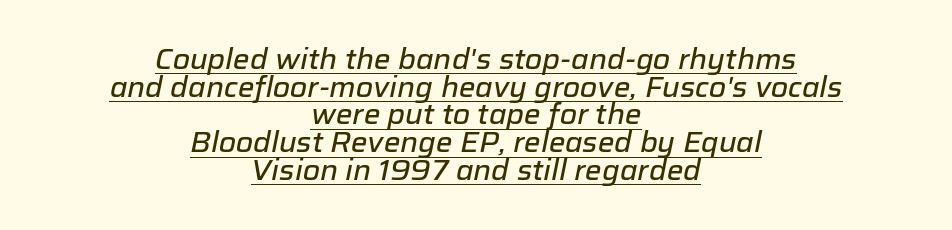
The image shows 28 px text type, italic (leaning right); set centered, tight line spacing (0.99x), normal letter spacing, underlined; low stroke contrast and a medium x-height.
